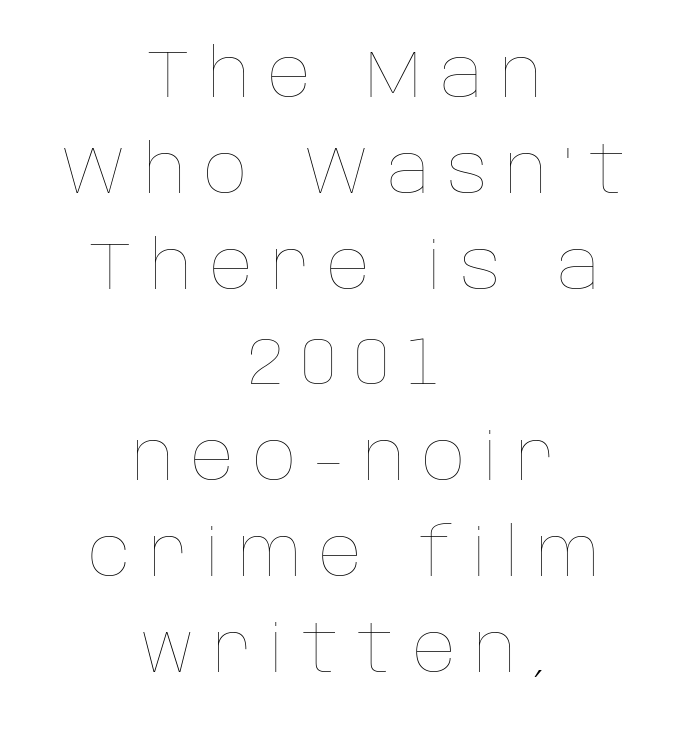
{"italic": "no", "bold": "no", "weight": "thin", "width": "normal", "stroke_contrast": "low", "x_height": "large", "monospaced": "no", "underline": "no", "align": "center", "line_spacing": "normal", "line_spacing_ratio": 1.43, "letter_spacing": "wide", "letter_spacing_em": 0.27, "glyph_px": 67}
